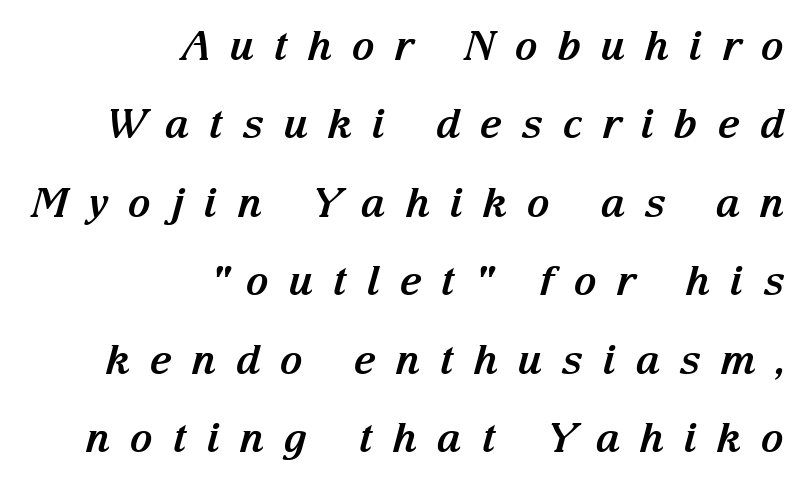
Q: Is the text bold? A: Yes.
Q: Is the text italic (slanted)? A: Yes, it leans right by about 15 degrees.
Q: Is the typeface a serif or a sans-serif typeface? A: Serif.
Q: Is the text underlined? A: No.
Q: How is the paragraph aligned? A: Right-aligned.
Q: Is the spacing between letters normal or unusually wide? A: Unusually wide.
Q: Is the spacing between lines tight, normal or loose? A: Loose.
Q: Width (condensed, normal, or wide)? A: Normal.
Q: Stroke contrast? A: Medium.
Q: x-height? A: Medium.
Q: Monospaced? A: No.
